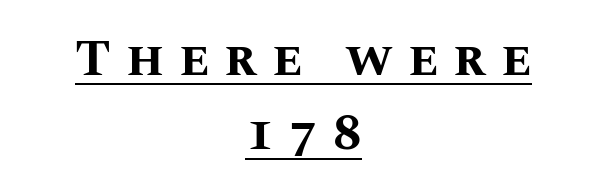
Thick stems and heavy bowls — unmistakably bold. Visually the block forms a symmetrical silhouette, jagged on both flanks. Italic: no, the glyphs are upright roman. The rendering inserts visible extra space after every character.
